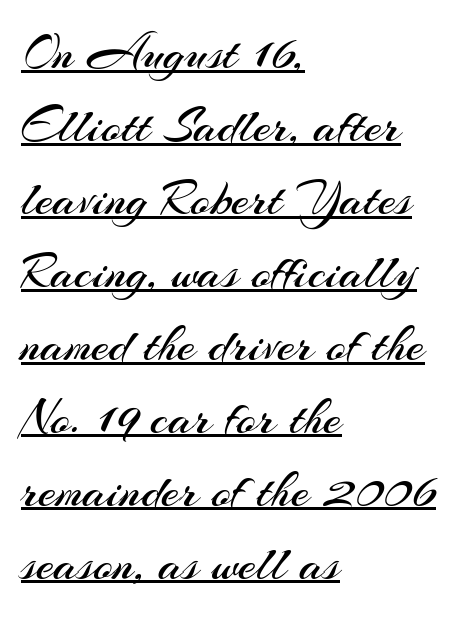
{"serif": "no", "bold": "no", "weight": "regular", "width": "normal", "stroke_contrast": "medium", "x_height": "small", "monospaced": "no", "underline": "yes", "align": "left", "line_spacing": "normal", "line_spacing_ratio": 1.43, "letter_spacing": "normal", "letter_spacing_em": 0.0, "glyph_px": 51}
